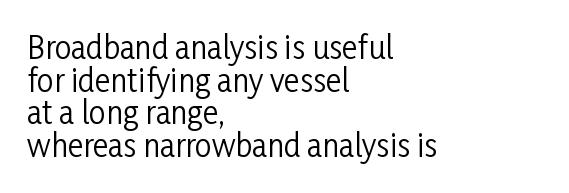
{"serif": "no", "italic": "no", "bold": "no", "weight": "regular", "width": "condensed", "stroke_contrast": "low", "x_height": "medium", "monospaced": "no", "underline": "no", "align": "left", "line_spacing": "tight", "line_spacing_ratio": 1.09, "letter_spacing": "normal", "letter_spacing_em": 0.0, "glyph_px": 30}
